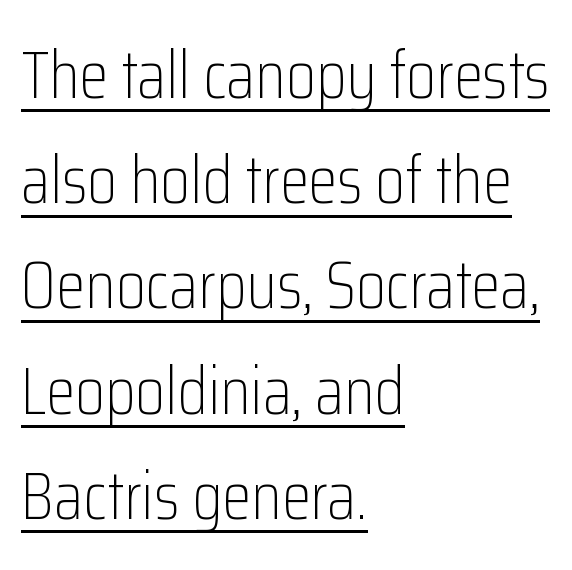
{"serif": "no", "italic": "no", "bold": "no", "weight": "light", "width": "condensed", "stroke_contrast": "low", "x_height": "medium", "monospaced": "no", "underline": "yes", "align": "left", "line_spacing": "normal", "line_spacing_ratio": 1.57, "letter_spacing": "normal", "letter_spacing_em": 0.0, "glyph_px": 67}
